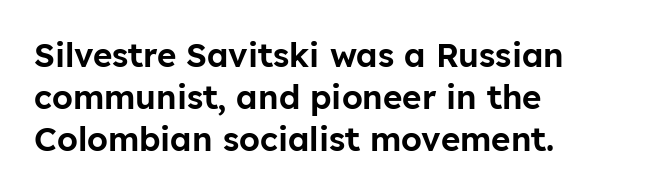
{"serif": "no", "italic": "no", "width": "normal", "stroke_contrast": "low", "x_height": "medium", "monospaced": "no", "underline": "no", "align": "left", "line_spacing": "normal", "line_spacing_ratio": 1.27, "letter_spacing": "normal", "letter_spacing_em": 0.0, "glyph_px": 33}
